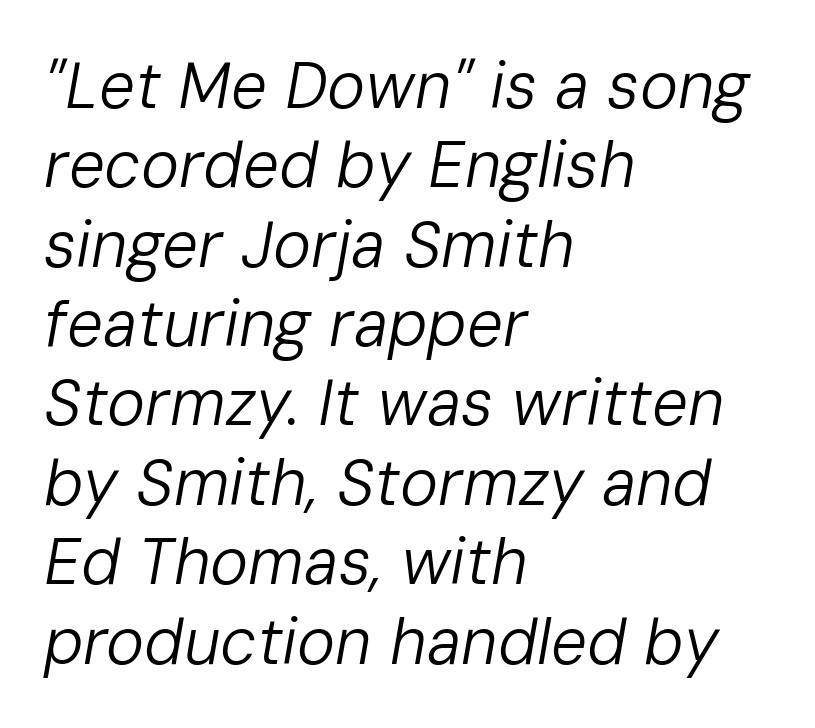
The space directly below the letters is spotless. Stems here are at most as thick as an everyday book face. Compared with typical body copy, the letter spacing here is the same. The lines are quadded left. The passage shown is typed in a proportional face where columns would drift.
